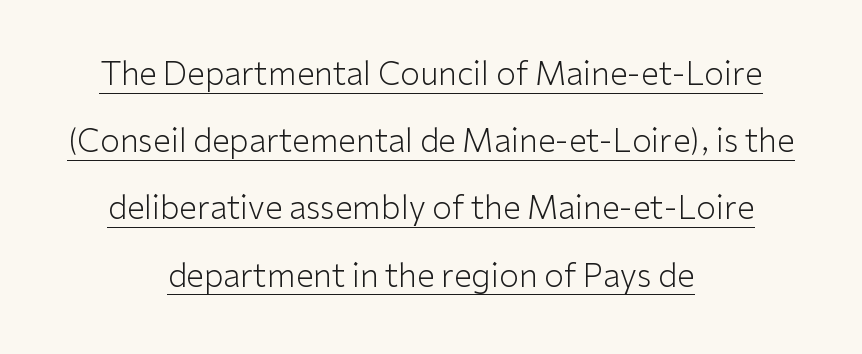
The image shows 32 px light sans-serif type, upright; set centered, loose line spacing (2.1x), normal letter spacing, underlined; low stroke contrast and a medium x-height.
